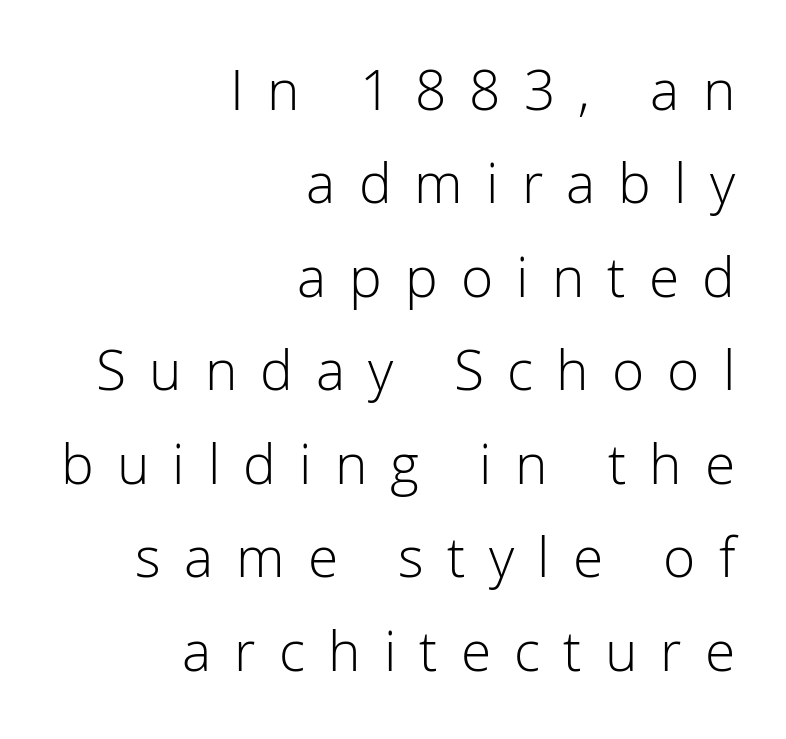
Ascenders rise straight up at ninety degrees. Tracking value appears strongly positive — letters spread wide. A typesetter would label this face a sans. Think standard paragraph weight, or any step lighter than that.
